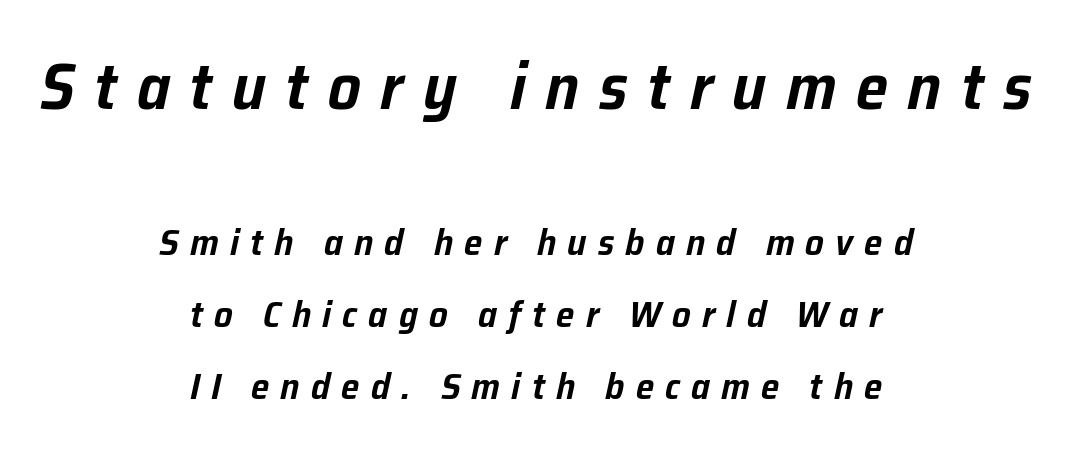
The image shows 65 px text type, italic (leaning right); set centered, loose line spacing (1.94x), unusually wide letter spacing (+0.3 em), not underlined; the first (top) block is 1.76x larger; low stroke contrast and a medium x-height.
